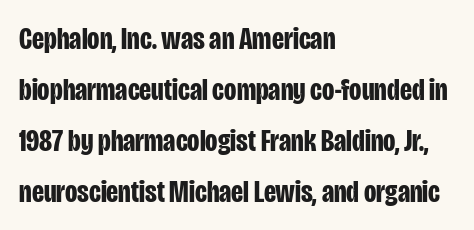
Q: Is the text bold? A: Yes.
Q: Is the text italic (slanted)? A: No, it is upright.
Q: Is the typeface a serif or a sans-serif typeface? A: Sans-serif.
Q: Is the text underlined? A: No.
Q: How is the paragraph aligned? A: Left-aligned.
Q: Is the spacing between letters normal or unusually wide? A: Normal.
Q: Is the spacing between lines tight, normal or loose? A: Normal.
Q: Width (condensed, normal, or wide)? A: Condensed.
Q: Stroke contrast? A: Low.
Q: x-height? A: Large.
Q: Monospaced? A: No.
